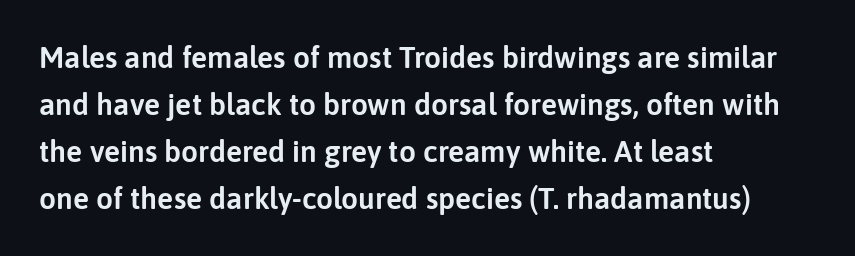
Q: Is the text italic (slanted)? A: No, it is upright.
Q: Is the typeface a serif or a sans-serif typeface? A: Sans-serif.
Q: Is the text underlined? A: No.
Q: How is the paragraph aligned? A: Left-aligned.
Q: Is the spacing between letters normal or unusually wide? A: Normal.
Q: Is the spacing between lines tight, normal or loose? A: Normal.
Q: Width (condensed, normal, or wide)? A: Normal.
Q: Stroke contrast? A: Low.
Q: x-height? A: Medium.
Q: Monospaced? A: No.
